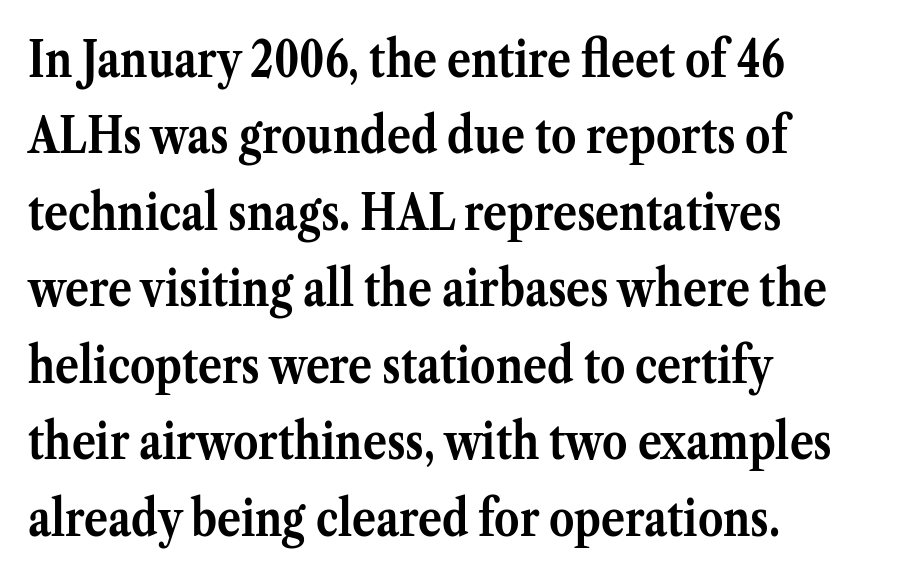
{"serif": "yes", "italic": "no", "bold": "yes", "weight": "semibold", "width": "normal", "stroke_contrast": "medium", "x_height": "medium", "monospaced": "no", "underline": "no", "align": "left", "line_spacing": "normal", "line_spacing_ratio": 1.53, "letter_spacing": "normal", "letter_spacing_em": 0.0, "glyph_px": 50}
